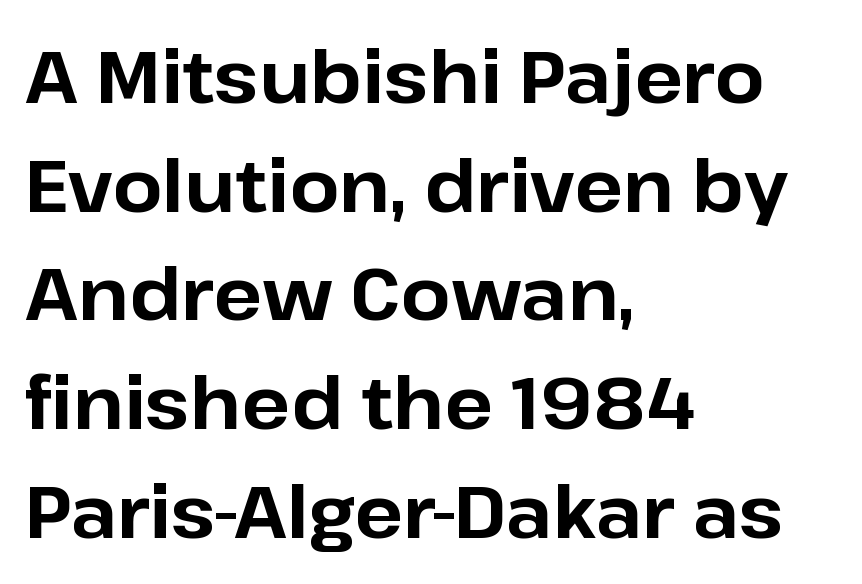
Its strokes are broad and dark, the hallmark of bold type. Do the characters align in a grid? No, the font is proportional. Each word holds together tightly as a unit, with standard inter-letter gaps. Posture: vertical. Caption: multi-line text, flush left, ragged right. The text was rendered using a sans face with plain stroke endings.
